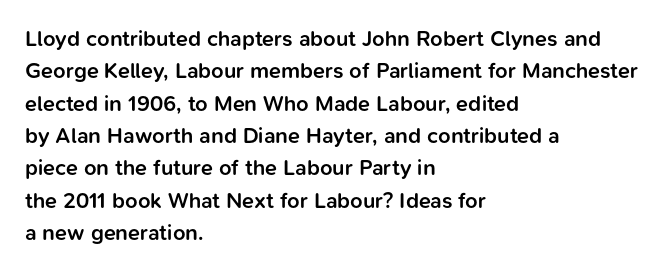
The image shows 22 px text type, upright; set left-aligned, normal line spacing (1.47x), normal letter spacing, not underlined.
